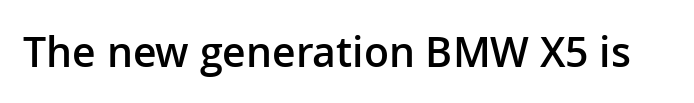
Nothing unusual about the tracking: characters are spaced as the font intends. Italic: no, the glyphs are upright roman. The specimen omits any rule beneath the text block's lines. On the weight axis this lands at semibold, roughly 600. Here the designer chose a conventional face with non-uniform glyph widths. The letters carry no serifs — their stems end cleanly without finishing strokes.
